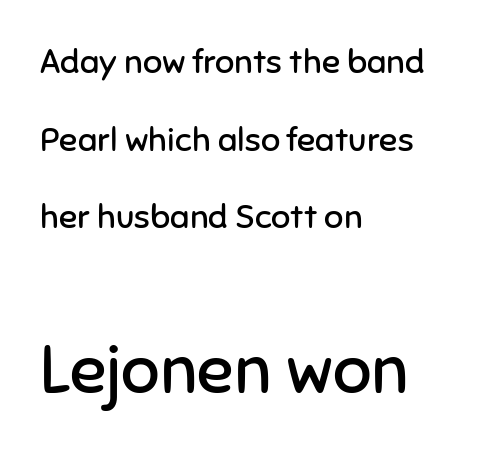
The image shows 68 px regular-weight sans-serif type, upright; set left-aligned, loose line spacing (2.28x), normal letter spacing, not underlined; the second (bottom) block is 2.0x larger; low stroke contrast and a medium x-height.
